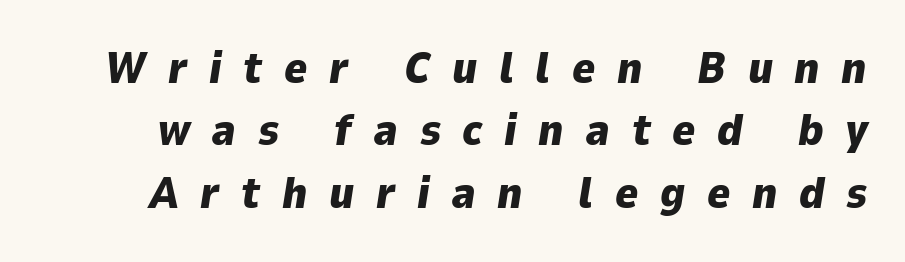
The image shows 44 px heavy type, italic (leaning right); set normal line spacing (1.42x), unusually wide letter spacing (+0.49 em), not underlined; low stroke contrast and a medium x-height.
